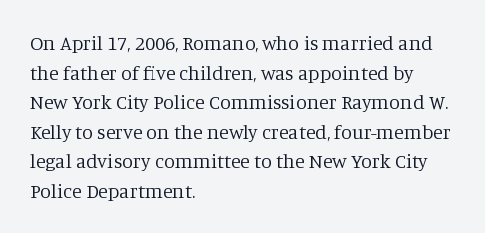
The image shows 20 px text type, upright; set left-aligned, normal line spacing (1.48x), normal letter spacing, not underlined.
